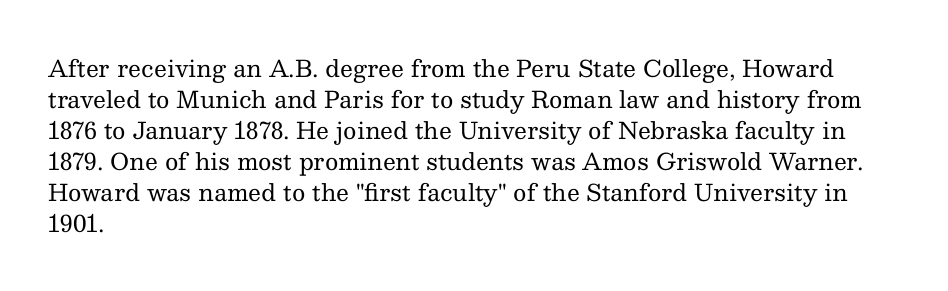
Posture: upright roman. The ragged edge is on the right, which tells us the setting is flush left. Reading down the column, the eye jumps a familiar distance to each next line. The specimen omits any rule beneath the text block's lines. The face looks like a standard text weight, possibly lighter.
